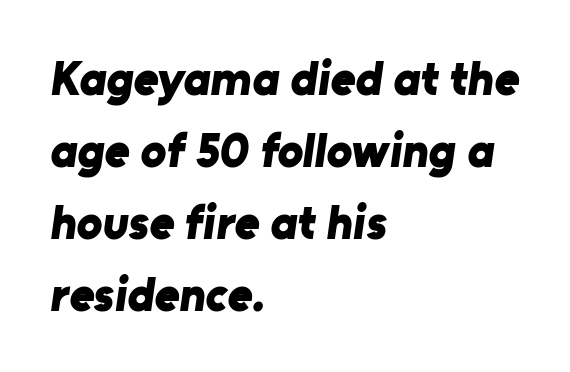
The image shows 48 px bold sans-serif type; set left-aligned, normal line spacing (1.5x), normal letter spacing, not underlined; low stroke contrast and a medium x-height.
